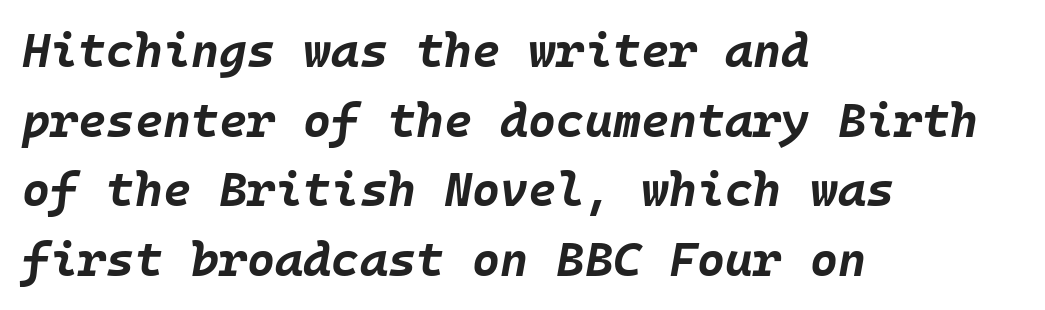
Q: Is the text bold? A: Yes.
Q: Is the text italic (slanted)? A: Yes, it leans right by about 10 degrees.
Q: Is the text underlined? A: No.
Q: How is the paragraph aligned? A: Left-aligned.
Q: Is the spacing between letters normal or unusually wide? A: Normal.
Q: Is the spacing between lines tight, normal or loose? A: Normal.
Q: Width (condensed, normal, or wide)? A: Normal.
Q: Stroke contrast? A: Low.
Q: x-height? A: Large.
